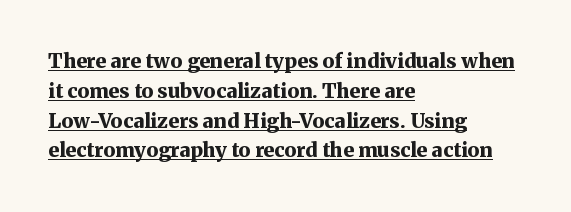
Q: Is the text bold? A: Yes.
Q: Is the text italic (slanted)? A: No, it is upright.
Q: Is the text underlined? A: Yes.
Q: How is the paragraph aligned? A: Left-aligned.
Q: Is the spacing between letters normal or unusually wide? A: Normal.
Q: Is the spacing between lines tight, normal or loose? A: Normal.
